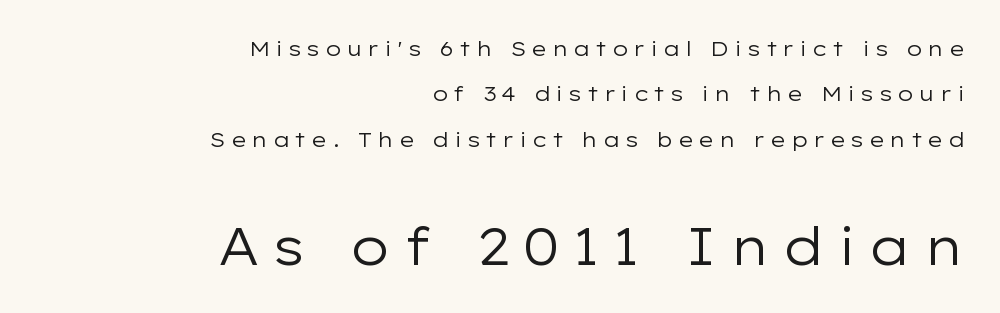
The image shows 52 px regular-weight, wide sans-serif type, upright; set right-aligned, loose line spacing (2.16x), unusually wide letter spacing (+0.22 em), not underlined; the second (bottom) block is 2.48x larger; low stroke contrast and a medium x-height.
